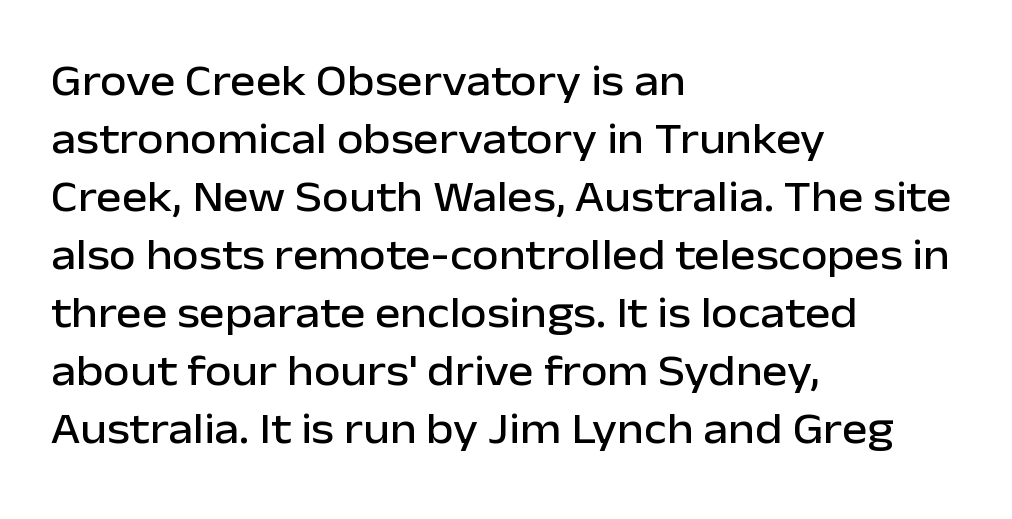
{"serif": "no", "italic": "no", "width": "normal", "stroke_contrast": "low", "x_height": "medium", "monospaced": "no", "underline": "no", "align": "left", "line_spacing": "normal", "line_spacing_ratio": 1.35, "letter_spacing": "normal", "letter_spacing_em": 0.0, "glyph_px": 43}
